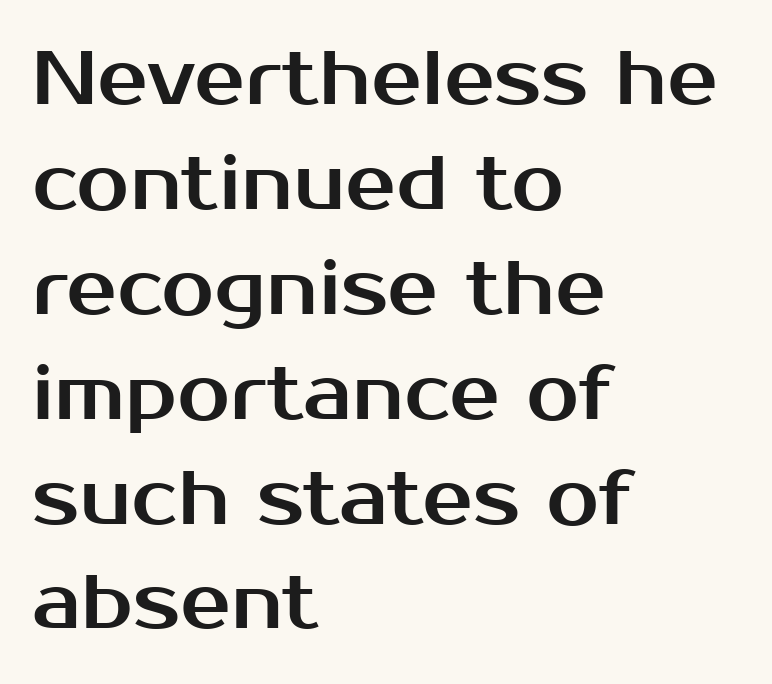
Q: Is the text italic (slanted)? A: No, it is upright.
Q: Is the typeface a serif or a sans-serif typeface? A: Sans-serif.
Q: Is the text underlined? A: No.
Q: How is the paragraph aligned? A: Left-aligned.
Q: Is the spacing between letters normal or unusually wide? A: Normal.
Q: Is the spacing between lines tight, normal or loose? A: Normal.
Q: Width (condensed, normal, or wide)? A: Normal.
Q: Stroke contrast? A: Medium.
Q: x-height? A: Medium.
Q: Monospaced? A: No.
